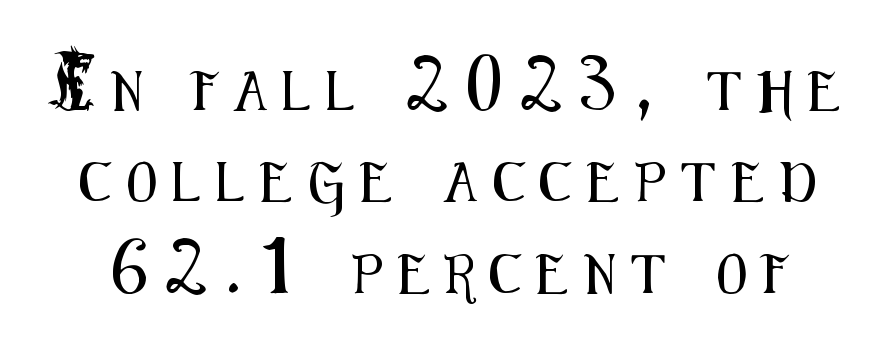
Think of a printed novel: that variable character pitch is what you see here. Horizontal bands of white between lines are thick stripes. Descenders are the only things crossing below the line. A sans-serif font was chosen for this passage. The lettering stays uniformly vertical, giving the passage a roman look. The type is letterspaced generously, with wide tracking.
